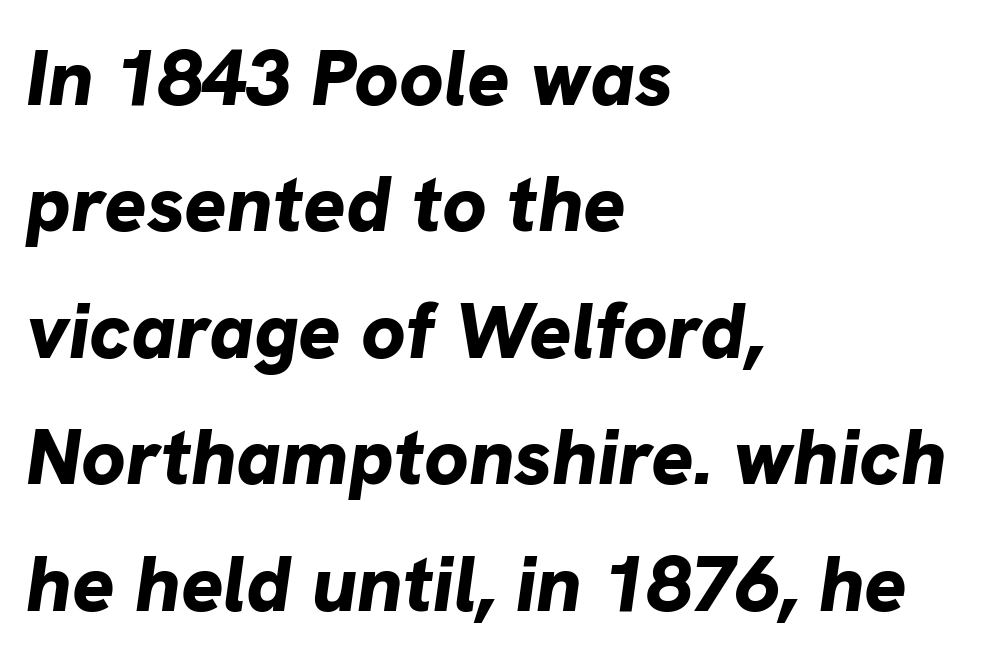
Q: Is the text bold? A: Yes.
Q: Is the text italic (slanted)? A: Yes, it leans right by about 8 degrees.
Q: Is the text underlined? A: No.
Q: How is the paragraph aligned? A: Left-aligned.
Q: Is the spacing between letters normal or unusually wide? A: Normal.
Q: Is the spacing between lines tight, normal or loose? A: Normal.
Q: Width (condensed, normal, or wide)? A: Normal.
Q: Stroke contrast? A: Low.
Q: x-height? A: Medium.
Q: Monospaced? A: No.
